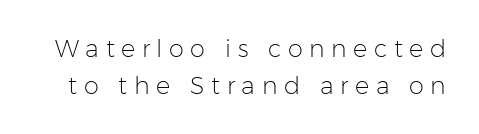
Notice how the stems are strictly vertical — no italics here. The glyphs are unaccompanied by any horizontal stroke below them. This rendering widens character spacing well past its baseline value. Line spacing here is normal. Weight class: somewhere from thin through regular.
